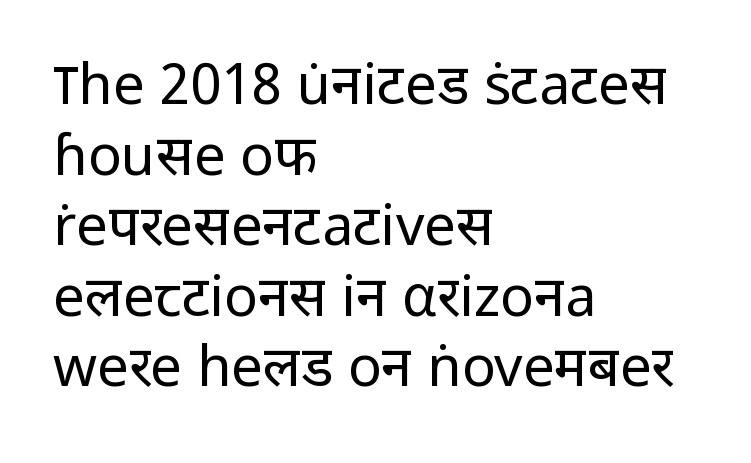
{"serif": "no", "italic": "no", "bold": "no", "weight": "regular", "width": "normal", "stroke_contrast": "low", "x_height": "medium", "monospaced": "no", "underline": "no", "align": "left", "line_spacing": "normal", "line_spacing_ratio": 1.26, "letter_spacing": "normal", "letter_spacing_em": 0.0, "glyph_px": 56}
